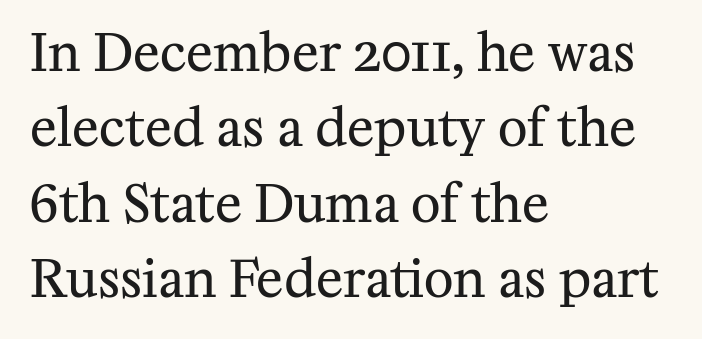
Q: Is the text bold? A: No.
Q: Is the text italic (slanted)? A: No, it is upright.
Q: Is the typeface a serif or a sans-serif typeface? A: Serif.
Q: Is the text underlined? A: No.
Q: How is the paragraph aligned? A: Left-aligned.
Q: Is the spacing between letters normal or unusually wide? A: Normal.
Q: Is the spacing between lines tight, normal or loose? A: Normal.
Q: Width (condensed, normal, or wide)? A: Normal.
Q: Stroke contrast? A: Medium.
Q: x-height? A: Medium.
Q: Monospaced? A: No.
